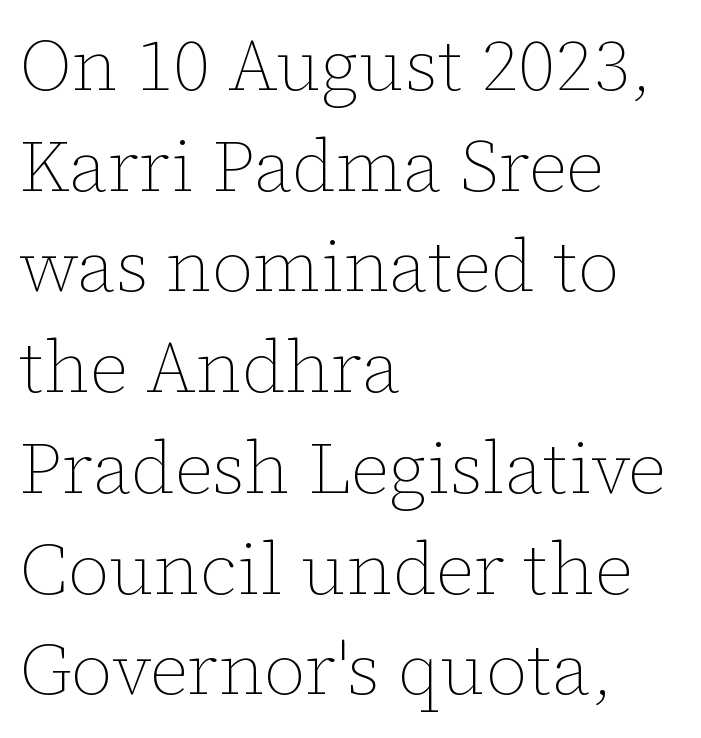
{"italic": "no", "bold": "no", "weight": "thin", "width": "normal", "stroke_contrast": "low", "x_height": "medium", "monospaced": "no", "underline": "no", "align": "left", "line_spacing": "normal", "line_spacing_ratio": 1.38, "letter_spacing": "normal", "letter_spacing_em": 0.0, "glyph_px": 73}
